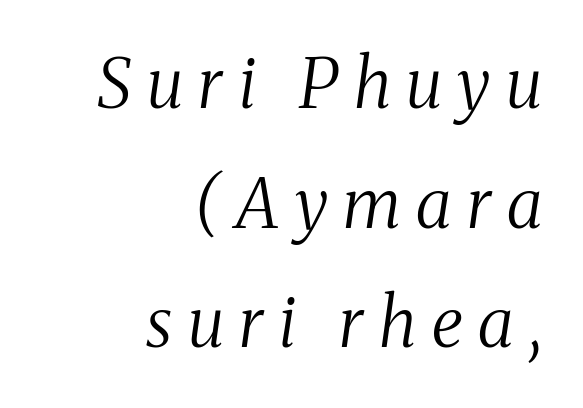
Q: Is the text bold? A: No.
Q: Is the text italic (slanted)? A: Yes, it leans right by about 8 degrees.
Q: Is the typeface a serif or a sans-serif typeface? A: Serif.
Q: Is the text underlined? A: No.
Q: How is the paragraph aligned? A: Right-aligned.
Q: Is the spacing between letters normal or unusually wide? A: Unusually wide.
Q: Width (condensed, normal, or wide)? A: Condensed.
Q: Stroke contrast? A: Medium.
Q: x-height? A: Medium.
Q: Monospaced? A: No.
